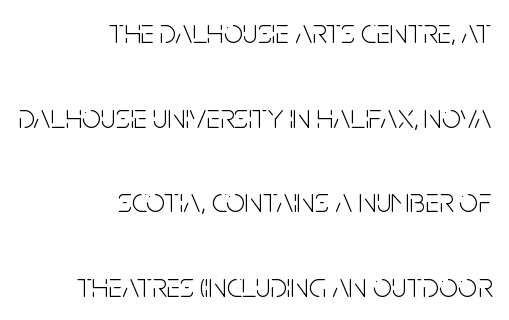
The image shows 34 px light, condensed sans-serif type, upright; set right-aligned, loose line spacing (2.49x), normal letter spacing, not underlined; low stroke contrast and a large x-height.
